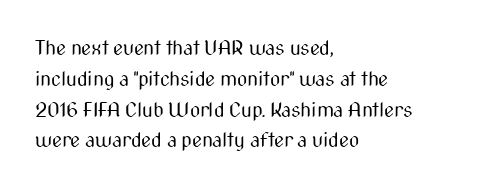
{"italic": "no", "bold": "no", "underline": "no", "align": "left", "line_spacing": "normal", "line_spacing_ratio": 1.54, "letter_spacing": "normal", "letter_spacing_em": 0.0, "glyph_px": 20}
